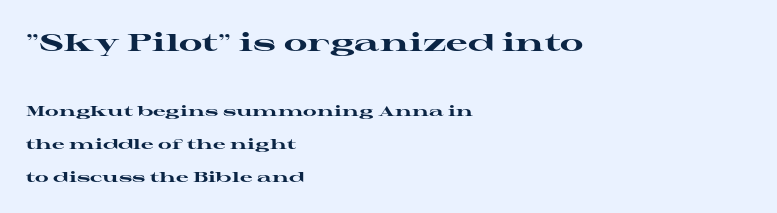
Q: Is the text bold? A: Yes.
Q: Is the text italic (slanted)? A: No, it is upright.
Q: Is the text underlined? A: No.
Q: How is the paragraph aligned? A: Left-aligned.
Q: Is the spacing between letters normal or unusually wide? A: Normal.
Q: Is the spacing between lines tight, normal or loose? A: Loose.
Q: Which block of text is set in a larger size, the first (top) or the second (bottom)? A: The first (top) one.
